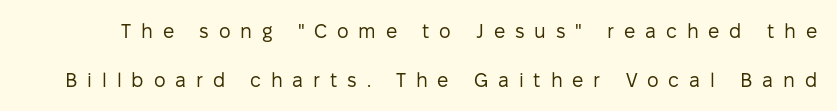
The axis of the letterforms is exactly vertical. Students, observe: this is what heavily led, spacious text looks like. A quiet, ordinary-to-light weight characterises the typeface. Someone cranked the tracking dial way up on this one.
